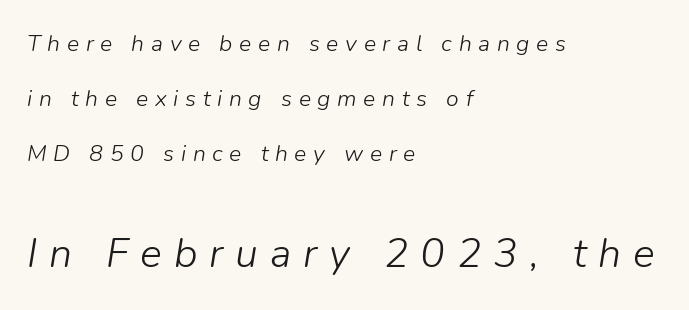
The rag falls on the right side of this text block. Students, observe: this is what heavily led, spacious text looks like. Descenders hang freely into open space. Character widths vary here, with narrow letters taking less room than wide ones. Inter-character spacing is expanded well beyond the font's built-in metrics. This layout puts the modest block above and the oversized block below.
